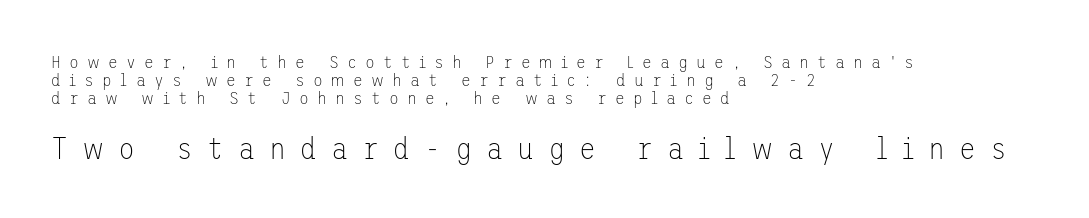
The image shows 31 px thin sans-serif type, upright; set left-aligned, tight line spacing (1.01x), unusually wide letter spacing (+0.45 em), not underlined; the second (bottom) block is 1.72x larger; low stroke contrast and a medium x-height.
